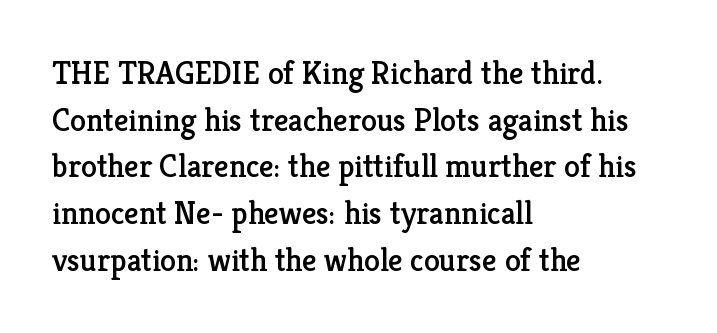
Horizontally, the lines are justified to the leading edge only. Stroke terminals: seriffed. The passage shown stacks its lines at a standard gap. No italicization has been applied; the sample stays upright.
